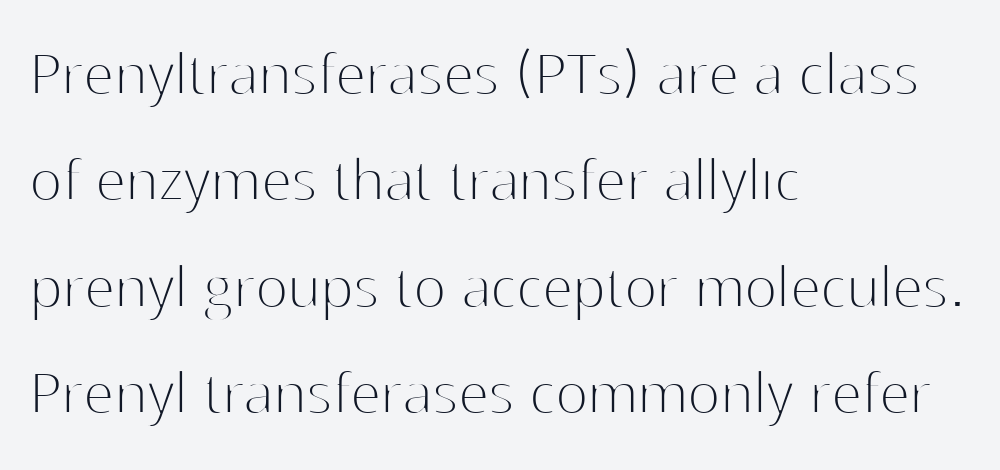
Q: Is the text bold? A: No.
Q: Is the text italic (slanted)? A: No, it is upright.
Q: Is the typeface a serif or a sans-serif typeface? A: Sans-serif.
Q: Is the text underlined? A: No.
Q: How is the paragraph aligned? A: Left-aligned.
Q: Is the spacing between letters normal or unusually wide? A: Normal.
Q: Is the spacing between lines tight, normal or loose? A: Normal.
Q: Width (condensed, normal, or wide)? A: Normal.
Q: Stroke contrast? A: High.
Q: x-height? A: Medium.
Q: Monospaced? A: No.
